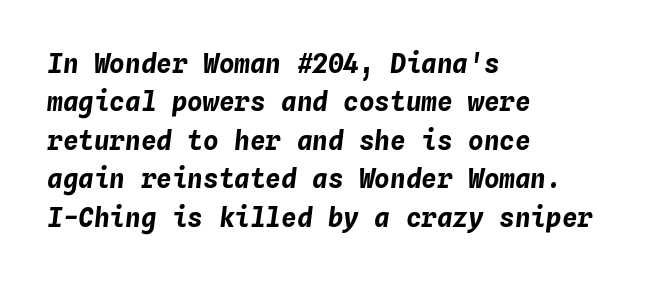
A normal amount of white space separates one row of letters from the next. The rendering uses a bold face; every stroke is thick and dark. The space beneath each line is pristine and unruled. Rendered with sloped, italic letterforms. Line starts are locked; line ends wander.
